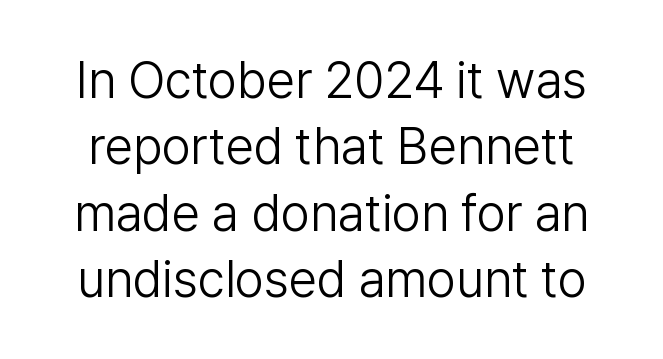
Q: Is the text bold? A: No.
Q: Is the text italic (slanted)? A: No, it is upright.
Q: Is the typeface a serif or a sans-serif typeface? A: Sans-serif.
Q: Is the text underlined? A: No.
Q: Is the spacing between letters normal or unusually wide? A: Normal.
Q: Is the spacing between lines tight, normal or loose? A: Normal.
Q: Width (condensed, normal, or wide)? A: Normal.
Q: Stroke contrast? A: Low.
Q: x-height? A: Medium.
Q: Monospaced? A: No.
